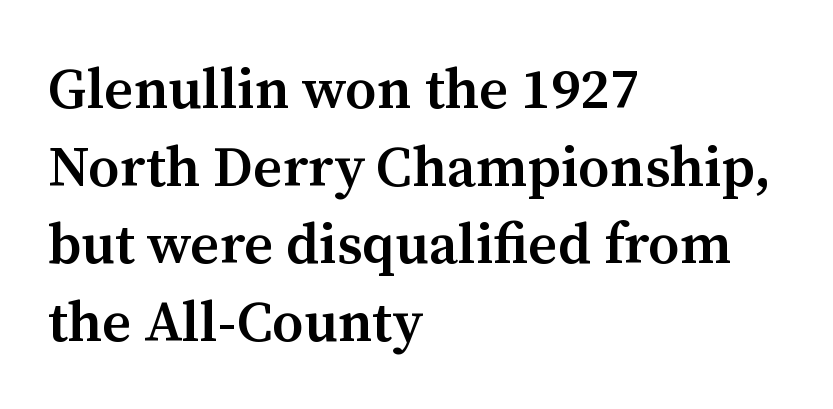
The sample has been set in demibold, a notch under bold. Unlike italic type, these characters show no tilt at all. Characters follow at the spacing the type designer built in. Clear beneath every line of the passage. Stroke terminals: seriffed.
